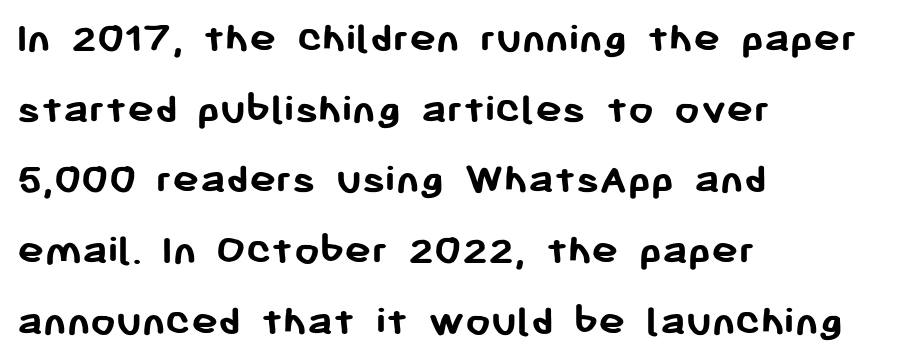
Q: Is the text bold? A: Yes.
Q: Is the text italic (slanted)? A: No, it is upright.
Q: Is the typeface a serif or a sans-serif typeface? A: Sans-serif.
Q: Is the text underlined? A: No.
Q: How is the paragraph aligned? A: Left-aligned.
Q: Is the spacing between letters normal or unusually wide? A: Normal.
Q: Is the spacing between lines tight, normal or loose? A: Normal.
Q: Width (condensed, normal, or wide)? A: Normal.
Q: Stroke contrast? A: Low.
Q: x-height? A: Medium.
Q: Monospaced? A: No.
